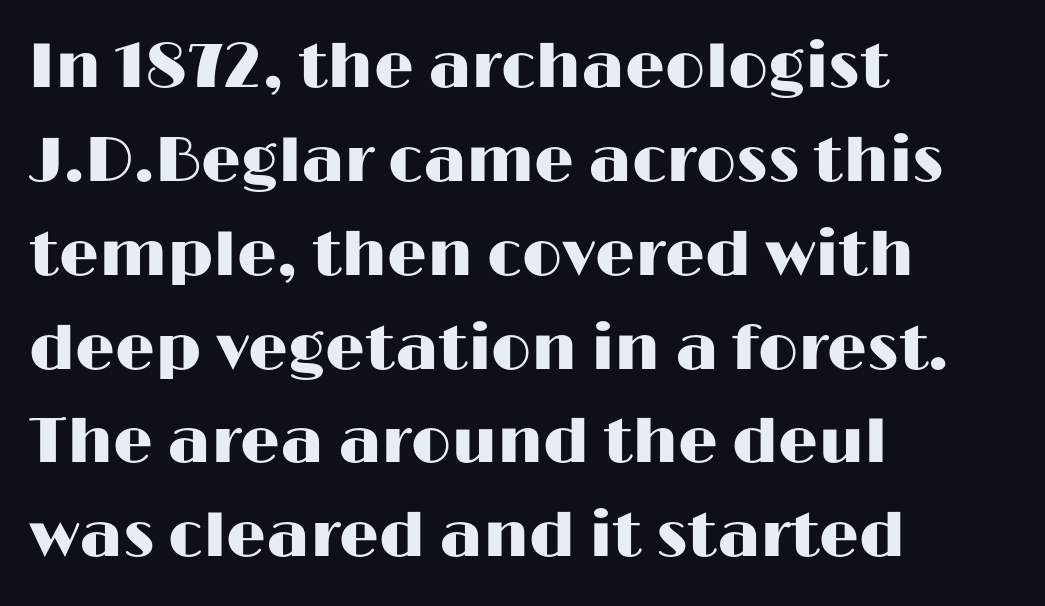
{"serif": "no", "italic": "no", "width": "wide", "stroke_contrast": "high", "x_height": "medium", "monospaced": "no", "underline": "no", "align": "left", "line_spacing": "normal", "line_spacing_ratio": 1.49, "letter_spacing": "normal", "letter_spacing_em": 0.0, "glyph_px": 63}
